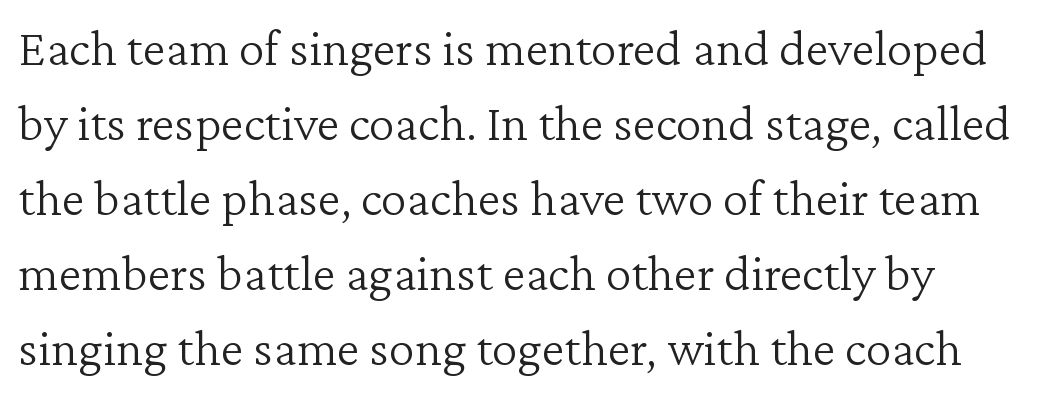
{"serif": "yes", "italic": "no", "bold": "no", "weight": "light", "width": "normal", "stroke_contrast": "low", "x_height": "medium", "monospaced": "no", "underline": "no", "line_spacing": "normal", "line_spacing_ratio": 1.44, "letter_spacing": "normal", "letter_spacing_em": 0.0, "glyph_px": 52}
